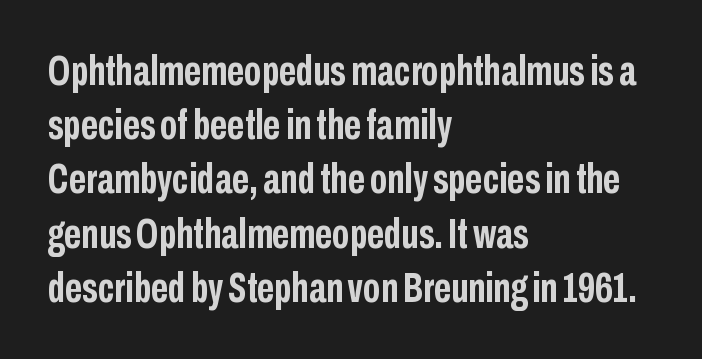
{"serif": "no", "italic": "no", "bold": "yes", "weight": "semibold", "width": "condensed", "stroke_contrast": "low", "x_height": "medium", "monospaced": "no", "underline": "no", "align": "left", "line_spacing": "normal", "line_spacing_ratio": 1.29, "letter_spacing": "normal", "letter_spacing_em": 0.0, "glyph_px": 42}
